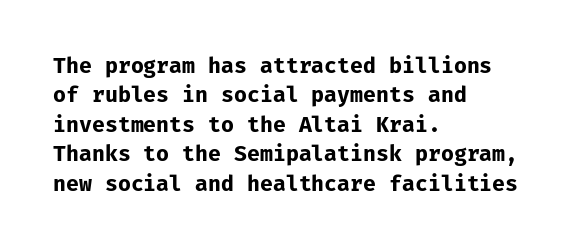
{"italic": "no", "bold": "yes", "underline": "no", "align": "left", "line_spacing": "normal", "line_spacing_ratio": 1.4, "letter_spacing": "normal", "letter_spacing_em": 0.0, "glyph_px": 21}
